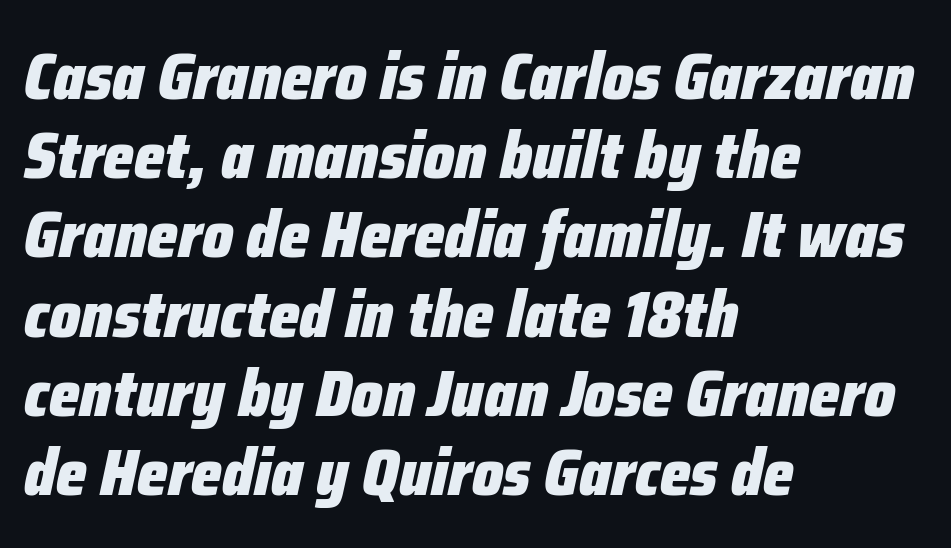
The image shows 66 px heavy, condensed type, italic (leaning right); set left-aligned, line spacing 1.2x, normal letter spacing, not underlined; low stroke contrast and a medium x-height.
